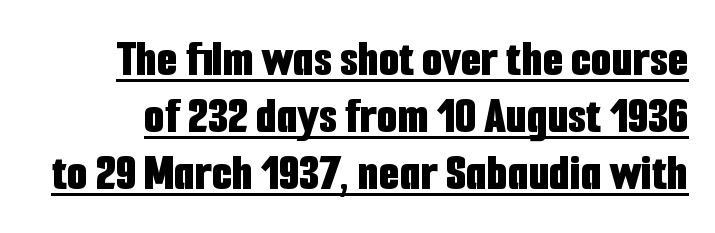
What decoration does the sample have? An underline. This rendering leaves character spacing at its baseline value. The block of text is dense from top to bottom, with scant space between rows. Does the lettering tilt? It doesn't — this is upright.
